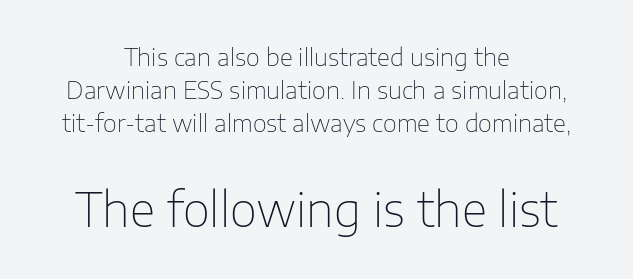
The rendering shows plain stroke endings on the letterforms — a sans-serif design. Caption: upper text group reduced, lower text group enlarged. Is there much room between lines? A standard amount, neither cramped nor airy. The passage is arranged like a title page — every line centered. Between one letter and the next there's only the usual sliver of space.
